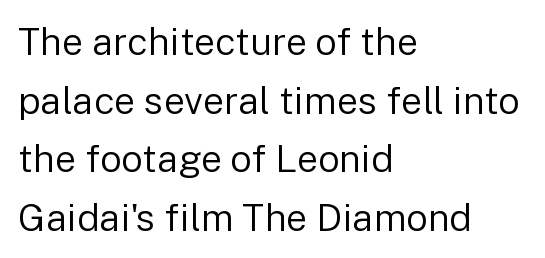
Is this a sans? Yes — the strokes have no serifs. Each letter keeps its own natural width here, so spacing adapts to shape. Unbolded letterforms with no extra heft. Every stem runs plumb, perpendicular to the baseline. The rendering keeps characters at their native spacing.
